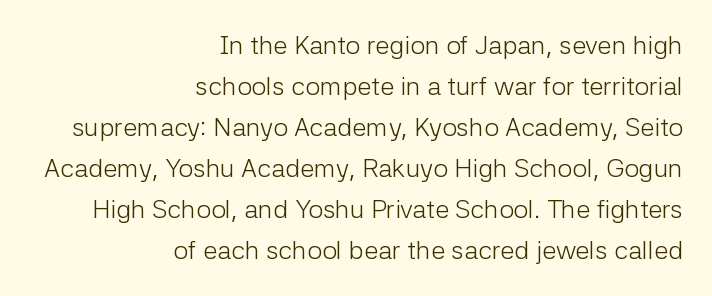
The image shows 26 px text type, upright; set right-aligned, normal line spacing (1.58x), normal letter spacing, not underlined.
